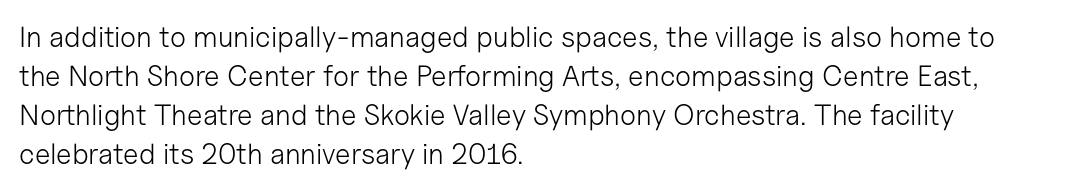
The image shows 29 px light sans-serif type, upright; set left-aligned, normal line spacing (1.34x), normal letter spacing, not underlined; low stroke contrast and a medium x-height.
